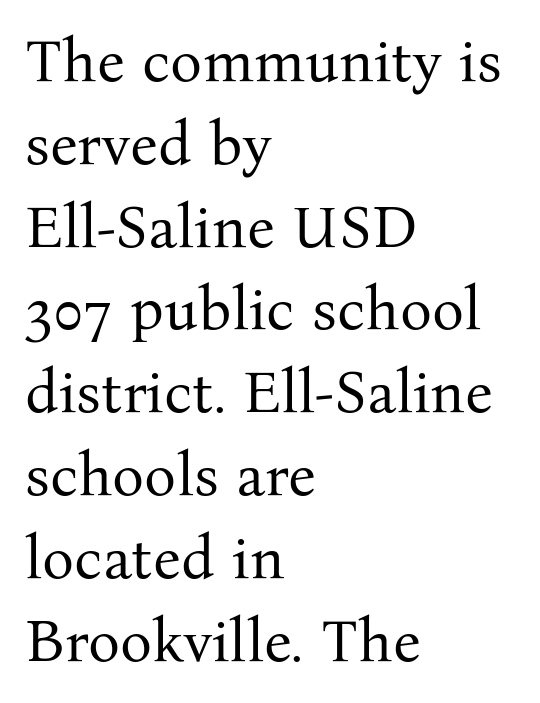
The image shows 60 px regular-weight serif type, upright; set left-aligned, normal line spacing (1.38x), normal letter spacing, not underlined; medium stroke contrast and a medium x-height.
